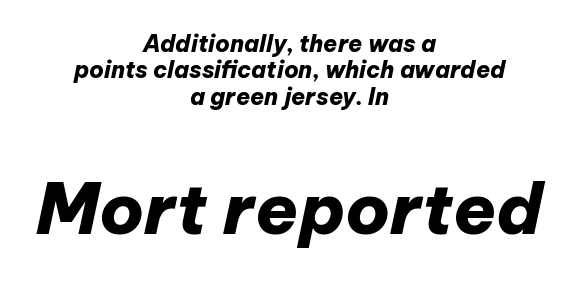
Q: Is the text bold? A: Yes.
Q: Is the text italic (slanted)? A: Yes, it leans right by about 12 degrees.
Q: Is the text underlined? A: No.
Q: How is the paragraph aligned? A: Centered.
Q: Is the spacing between letters normal or unusually wide? A: Normal.
Q: Is the spacing between lines tight, normal or loose? A: Tight.
Q: Which block of text is set in a larger size, the first (top) or the second (bottom)? A: The second (bottom) one.
Q: Width (condensed, normal, or wide)? A: Normal.
Q: Stroke contrast? A: Low.
Q: x-height? A: Medium.
Q: Monospaced? A: No.
